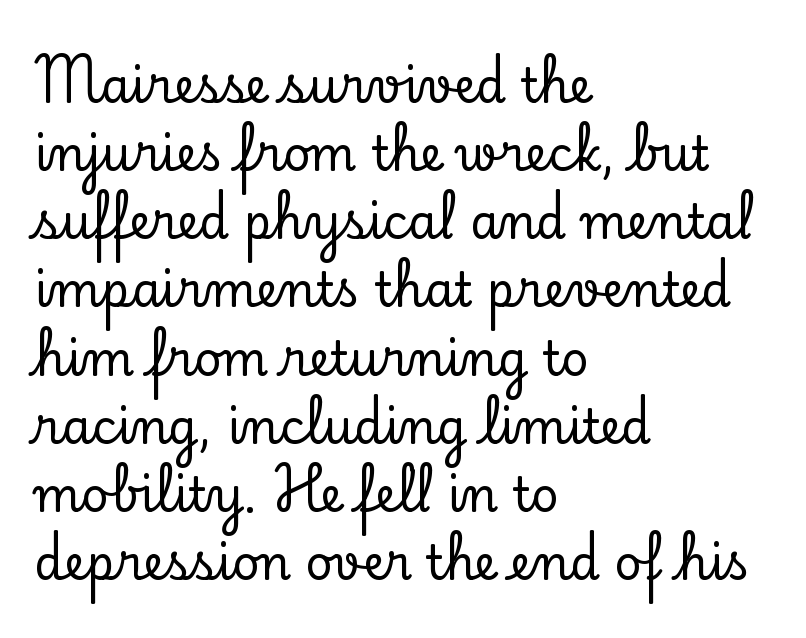
The image shows 47 px serif type, upright; set left-aligned, normal line spacing (1.45x), normal letter spacing, not underlined; low stroke contrast and a small x-height.
